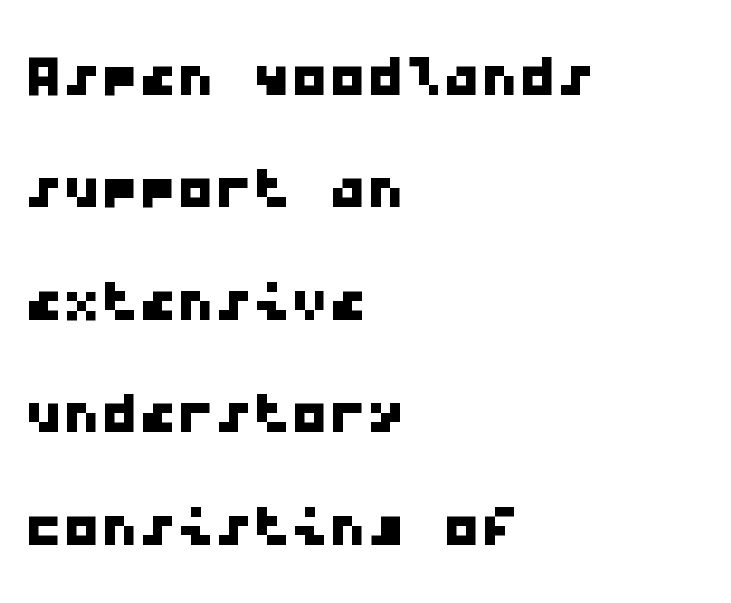
Q: Is the typeface a serif or a sans-serif typeface? A: Sans-serif.
Q: Is the text underlined? A: No.
Q: How is the paragraph aligned? A: Left-aligned.
Q: Is the spacing between letters normal or unusually wide? A: Normal.
Q: Is the spacing between lines tight, normal or loose? A: Normal.
Q: Width (condensed, normal, or wide)? A: Wide.
Q: Stroke contrast? A: Low.
Q: x-height? A: Medium.
Q: Monospaced? A: Yes.
